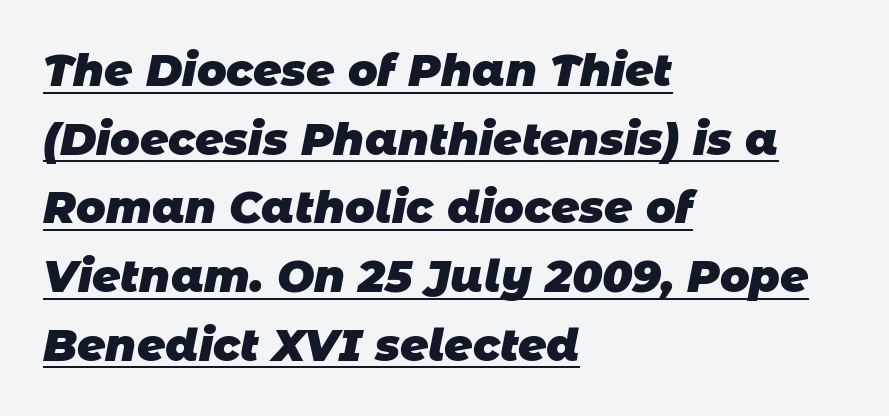
{"serif": "no", "bold": "yes", "weight": "heavy", "width": "normal", "stroke_contrast": "low", "x_height": "large", "monospaced": "no", "underline": "yes", "align": "left", "line_spacing": "normal", "line_spacing_ratio": 1.56, "letter_spacing": "normal", "letter_spacing_em": 0.0, "glyph_px": 44}
